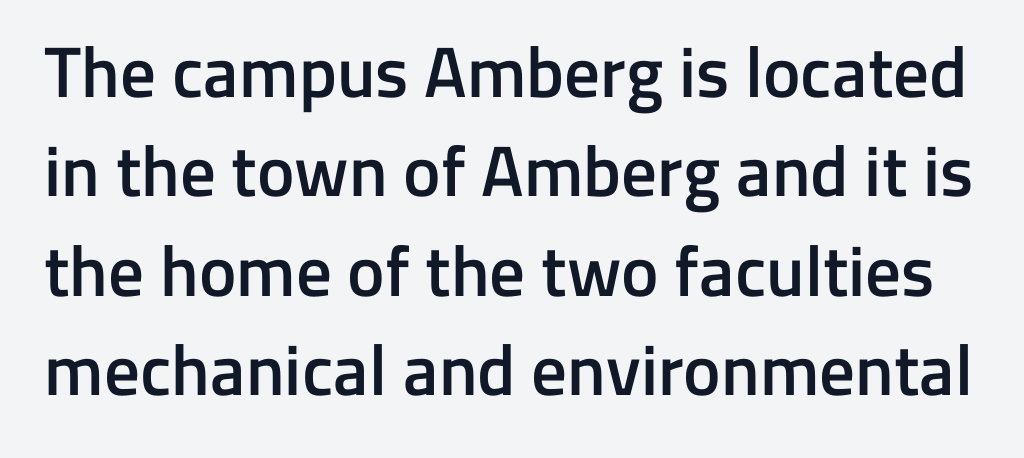
Look at the stroke-to-counter ratio: somewhat heavy, a semibold. Each letter's strokes conclude bluntly, with no projecting serifs. Students, note that the glyphs here touch the page at normal intervals. The lettering holds an erect, upright posture throughout. The passage shown is typed in a proportional face where columns would drift.
